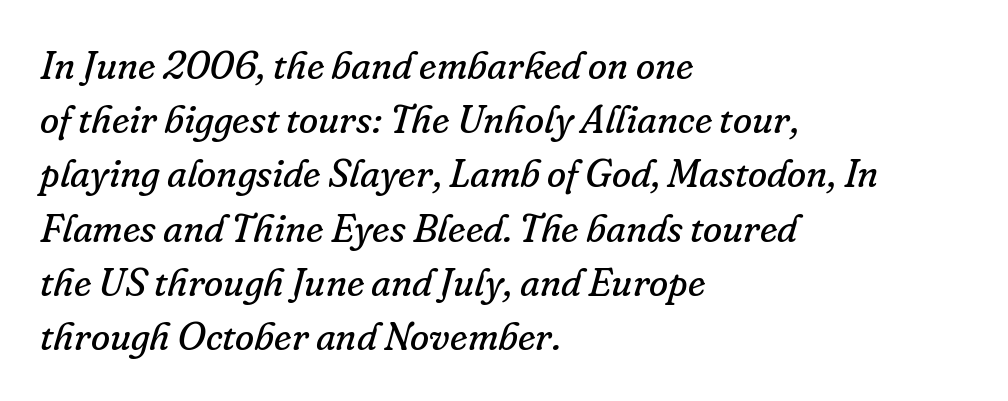
The image shows 39 px regular-weight serif type, italic (leaning right); set left-aligned, normal line spacing (1.39x), normal letter spacing, not underlined; low stroke contrast and a small x-height.
